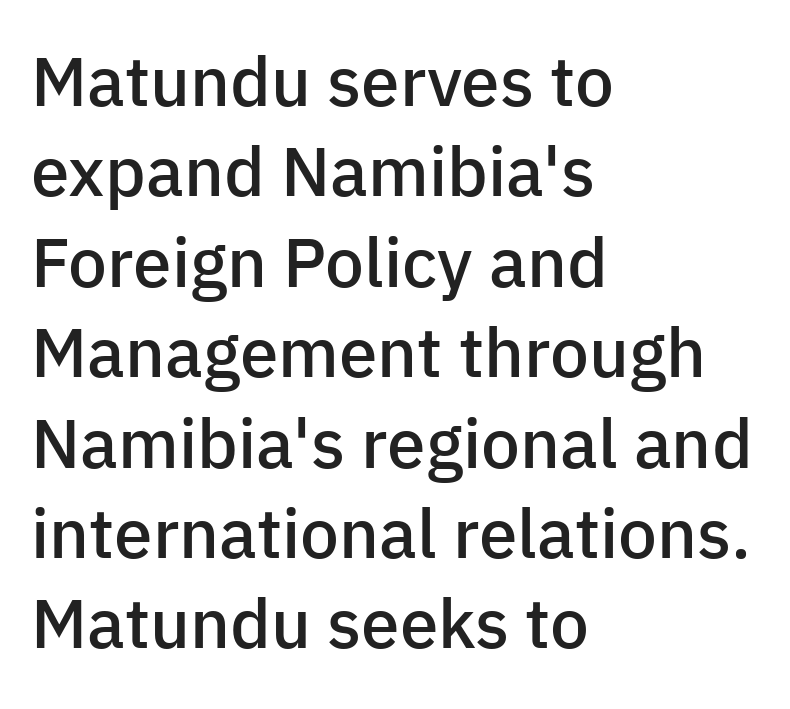
Q: Is the text bold? A: Semi-bold.
Q: Is the text italic (slanted)? A: No, it is upright.
Q: Is the typeface a serif or a sans-serif typeface? A: Sans-serif.
Q: Is the text underlined? A: No.
Q: How is the paragraph aligned? A: Left-aligned.
Q: Is the spacing between letters normal or unusually wide? A: Normal.
Q: Is the spacing between lines tight, normal or loose? A: Normal.
Q: Width (condensed, normal, or wide)? A: Normal.
Q: Stroke contrast? A: Low.
Q: x-height? A: Medium.
Q: Monospaced? A: No.
